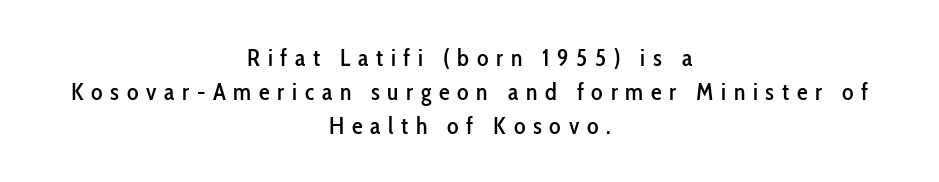
The image shows 24 px text type, upright; set centered, normal line spacing (1.41x), unusually wide letter spacing (+0.32 em), not underlined.
